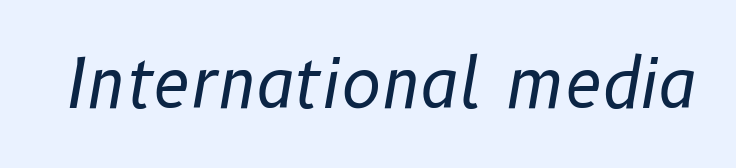
Each word holds together tightly as a unit, with standard inter-letter gaps. The string is rendered with underlining switched off. Observe the lean: these are italic letterforms. These lines are rendered in a variable-pitch font. No extra ink here — the face is not bold.
